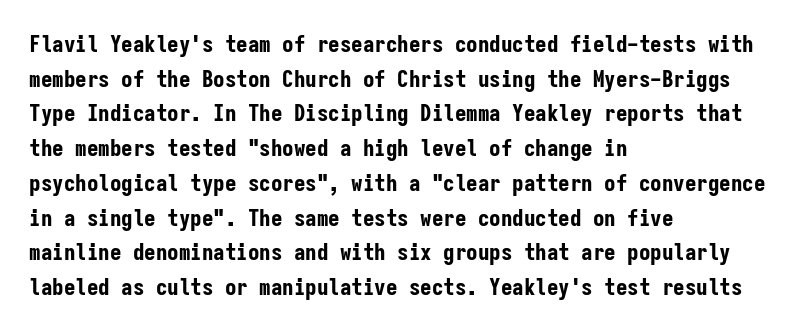
Every stem runs plumb, perpendicular to the baseline. The typesetting leans heavy: a genuine bold. Anything drawn beneath the words? Only blank space. The paragraph shown leans on its left margin. In terms of letterspacing, this is plain default setting. The space between consecutive lines is moderate.
